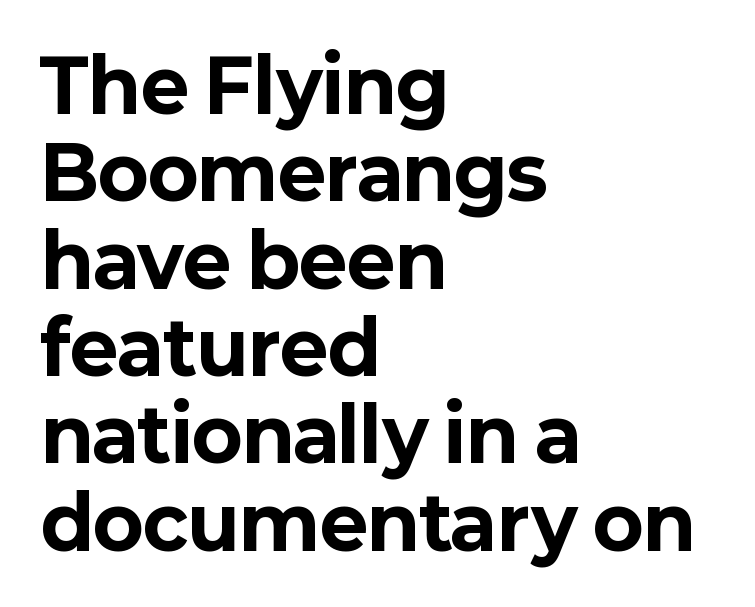
Q: Is the text bold? A: Yes.
Q: Is the text italic (slanted)? A: No, it is upright.
Q: Is the typeface a serif or a sans-serif typeface? A: Sans-serif.
Q: Is the text underlined? A: No.
Q: How is the paragraph aligned? A: Left-aligned.
Q: Is the spacing between letters normal or unusually wide? A: Normal.
Q: Width (condensed, normal, or wide)? A: Normal.
Q: Stroke contrast? A: Low.
Q: x-height? A: Medium.
Q: Monospaced? A: No.
